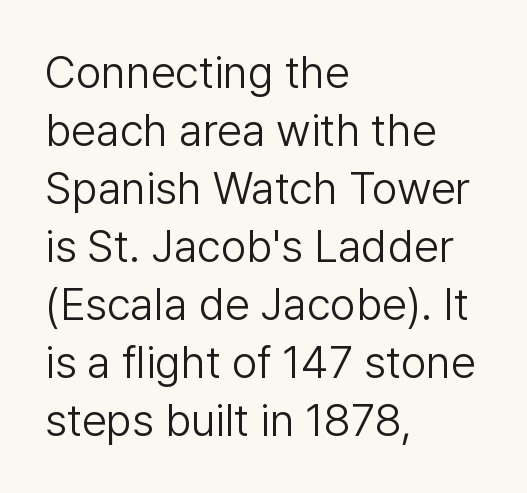
Q: Is the text bold? A: No.
Q: Is the text italic (slanted)? A: No, it is upright.
Q: Is the typeface a serif or a sans-serif typeface? A: Sans-serif.
Q: Is the text underlined? A: No.
Q: How is the paragraph aligned? A: Left-aligned.
Q: Is the spacing between letters normal or unusually wide? A: Normal.
Q: Is the spacing between lines tight, normal or loose? A: Normal.
Q: Width (condensed, normal, or wide)? A: Normal.
Q: Stroke contrast? A: Low.
Q: x-height? A: Medium.
Q: Monospaced? A: No.
